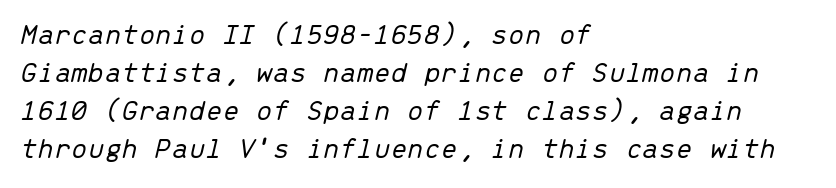
{"italic": "yes", "lean": "right", "slant_degrees": 13, "bold": "no", "weight": "light", "width": "normal", "stroke_contrast": "low", "x_height": "medium", "monospaced": "yes", "underline": "no", "align": "left", "line_spacing": "normal", "line_spacing_ratio": 1.27, "letter_spacing": "normal", "letter_spacing_em": 0.0, "glyph_px": 30}
